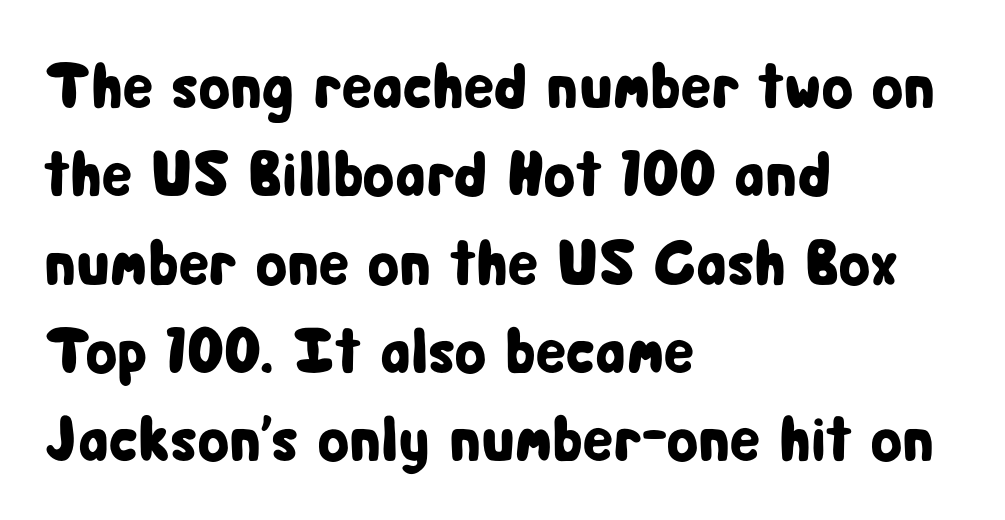
Q: Is the text italic (slanted)? A: No, it is upright.
Q: Is the typeface a serif or a sans-serif typeface? A: Sans-serif.
Q: Is the text underlined? A: No.
Q: How is the paragraph aligned? A: Left-aligned.
Q: Is the spacing between letters normal or unusually wide? A: Normal.
Q: Is the spacing between lines tight, normal or loose? A: Normal.
Q: Width (condensed, normal, or wide)? A: Condensed.
Q: Stroke contrast? A: Low.
Q: x-height? A: Medium.
Q: Monospaced? A: No.
